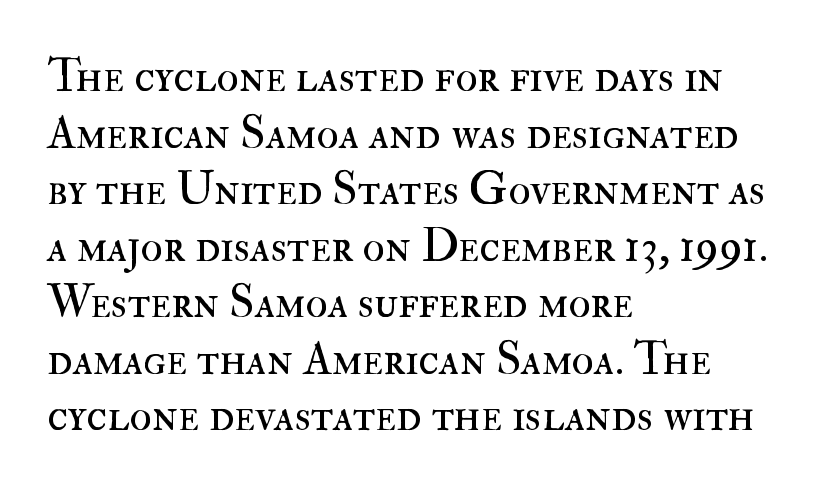
The image shows 46 px regular-weight type, upright; set left-aligned, line spacing 1.23x, normal letter spacing, not underlined; high stroke contrast and a small x-height.
